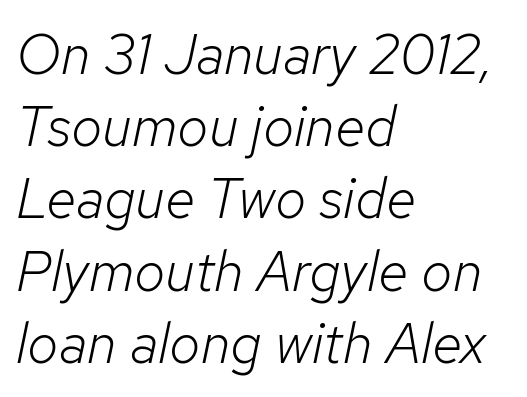
The image shows 56 px light type, italic (leaning right); set left-aligned, normal line spacing (1.29x), normal letter spacing, not underlined; low stroke contrast and a medium x-height.
